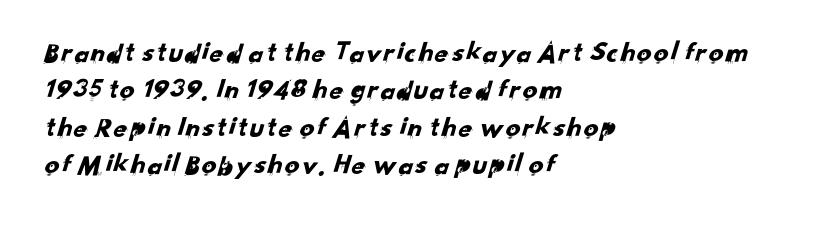
Q: Is the typeface a serif or a sans-serif typeface? A: Sans-serif.
Q: Is the text underlined? A: No.
Q: How is the paragraph aligned? A: Left-aligned.
Q: Is the spacing between letters normal or unusually wide? A: Normal.
Q: Is the spacing between lines tight, normal or loose? A: Normal.
Q: Width (condensed, normal, or wide)? A: Normal.
Q: Stroke contrast? A: Low.
Q: x-height? A: Small.
Q: Monospaced? A: No.
